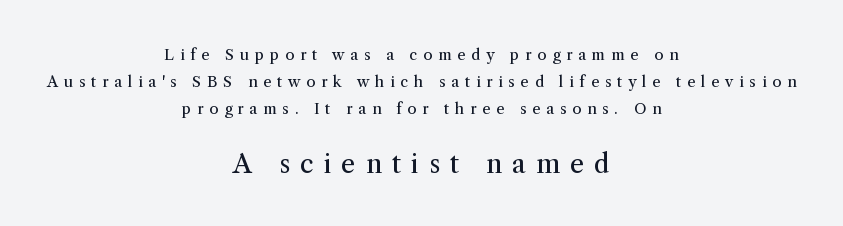
{"italic": "no", "bold": "no", "underline": "no", "align": "center", "line_spacing_ratio": 1.81, "letter_spacing": "wide", "letter_spacing_em": 0.38, "larger_block": "second", "size_ratio": 1.73, "glyph_px": 26}
